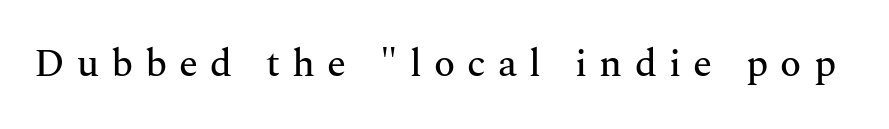
The image shows 39 px serif type, upright; set unusually wide letter spacing (+0.31 em), not underlined; medium stroke contrast and a medium x-height.
